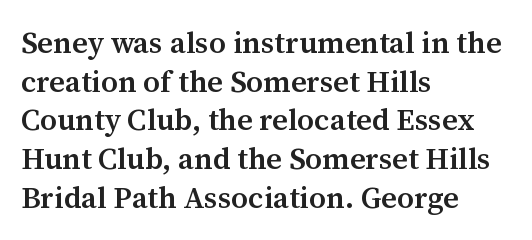
Q: Is the text bold? A: Semi-bold.
Q: Is the text italic (slanted)? A: No, it is upright.
Q: Is the typeface a serif or a sans-serif typeface? A: Serif.
Q: Is the text underlined? A: No.
Q: How is the paragraph aligned? A: Left-aligned.
Q: Is the spacing between letters normal or unusually wide? A: Normal.
Q: Is the spacing between lines tight, normal or loose? A: Normal.
Q: Width (condensed, normal, or wide)? A: Normal.
Q: Stroke contrast? A: Medium.
Q: x-height? A: Medium.
Q: Monospaced? A: No.
